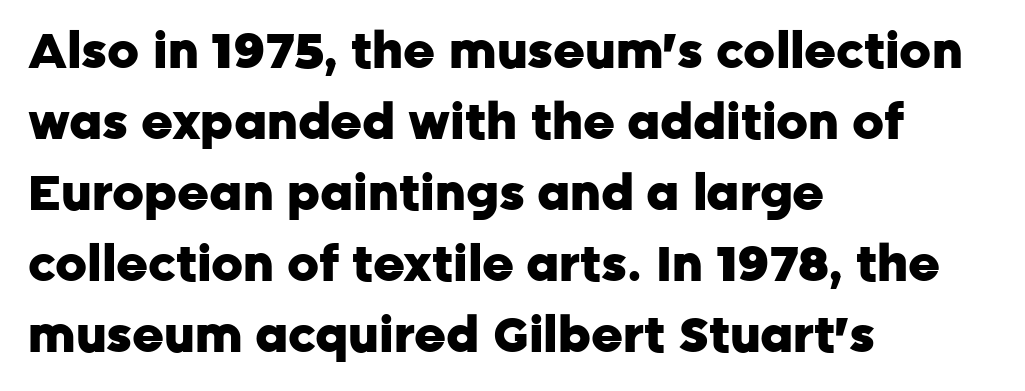
The image shows 49 px heavy sans-serif type, upright; set left-aligned, normal line spacing (1.45x), normal letter spacing, not underlined; low stroke contrast and a medium x-height.
